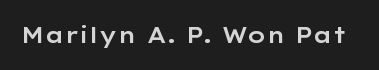
The image shows 22 px text type, upright; set normal letter spacing, not underlined.
